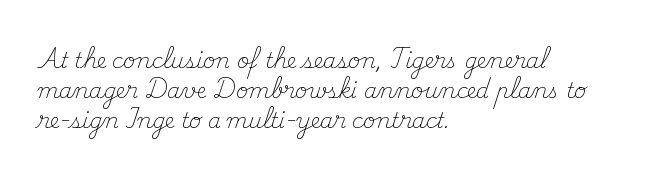
{"bold": "no", "underline": "no", "align": "left", "line_spacing": "normal", "line_spacing_ratio": 1.44, "letter_spacing": "normal", "letter_spacing_em": 0.0, "glyph_px": 21}
